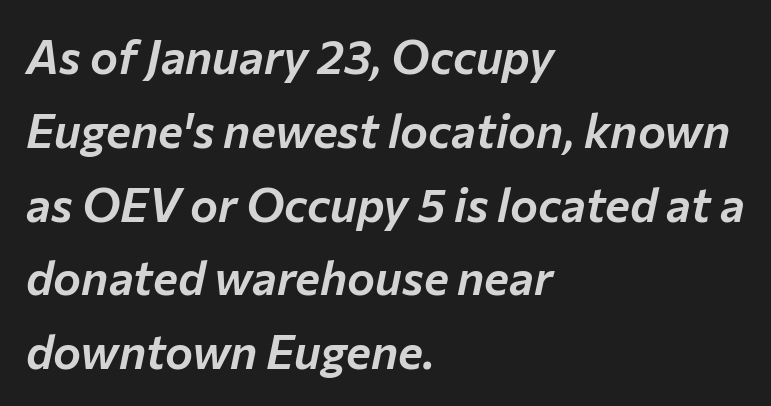
Q: Is the text italic (slanted)? A: Yes, it leans right by about 12 degrees.
Q: Is the text underlined? A: No.
Q: How is the paragraph aligned? A: Left-aligned.
Q: Is the spacing between letters normal or unusually wide? A: Normal.
Q: Is the spacing between lines tight, normal or loose? A: Normal.
Q: Width (condensed, normal, or wide)? A: Normal.
Q: Stroke contrast? A: Low.
Q: x-height? A: Medium.
Q: Monospaced? A: No.
